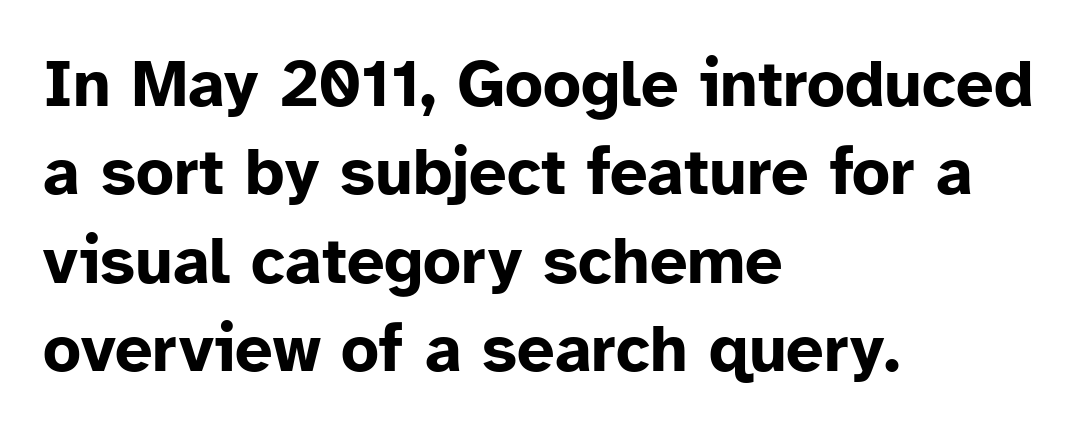
The image shows 66 px bold sans-serif type, upright; set left-aligned, normal line spacing (1.34x), normal letter spacing, not underlined; low stroke contrast and a medium x-height.
